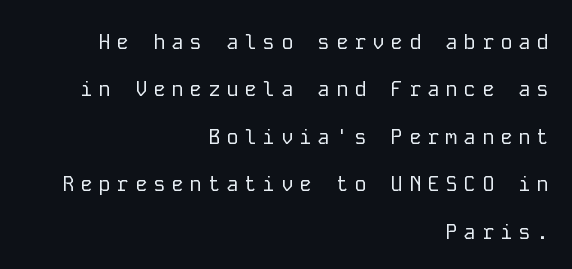
A great deal of white space separates one row of letters from the next. Notice how the passage keeps a crisp vertical edge on the right only. Descender tails drop into unmarked territory. Weight: regular or lighter. Students, note that the glyphs here are deliberately spaced far apart.
